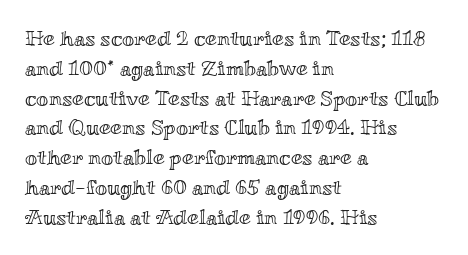
Which margin do the lines hug? The left one — the right edge is uneven. The letters stand upright; this is a roman face. Any mark beneath the type? The region is blank. The space between consecutive lines is moderate. No extra tracking has been applied to these lines.
